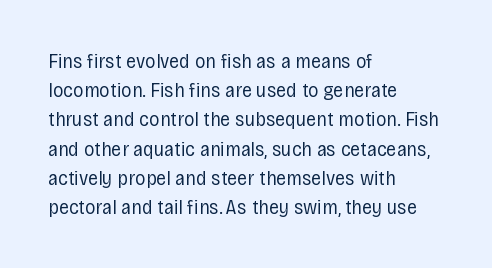
Tracking here is standard; glyphs follow each other at the usual distance. Heft: none added — not bold. These lines are set flush left with a ragged right edge. The letters stand straight up with perfectly vertical stems. Has an underline been added? It has not.
